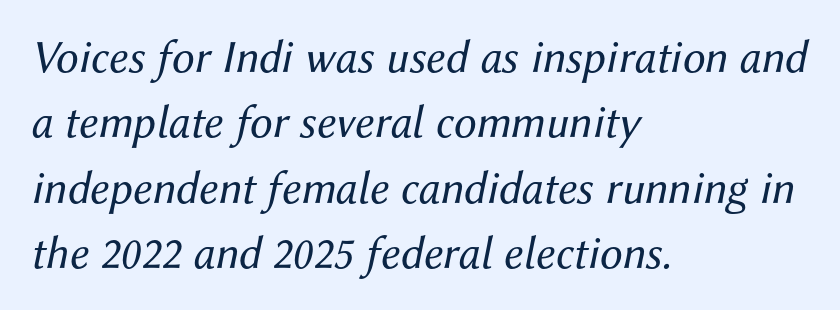
This rendering leaves character spacing at its baseline value. This is not heavy type; no bold has been used. The leading is moderate, giving the passage an even texture. Here the designer chose a conventional face with non-uniform glyph widths.
